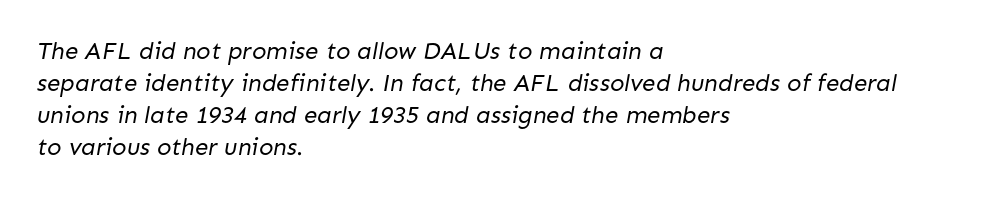
Q: Is the text bold? A: No.
Q: Is the text underlined? A: No.
Q: How is the paragraph aligned? A: Left-aligned.
Q: Is the spacing between letters normal or unusually wide? A: Normal.
Q: Is the spacing between lines tight, normal or loose? A: Normal.
